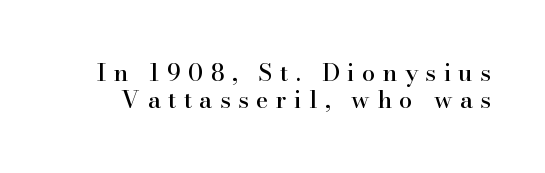
{"italic": "no", "underline": "no", "line_spacing": "tight", "line_spacing_ratio": 1.13, "letter_spacing": "wide", "letter_spacing_em": 0.31, "glyph_px": 24}
